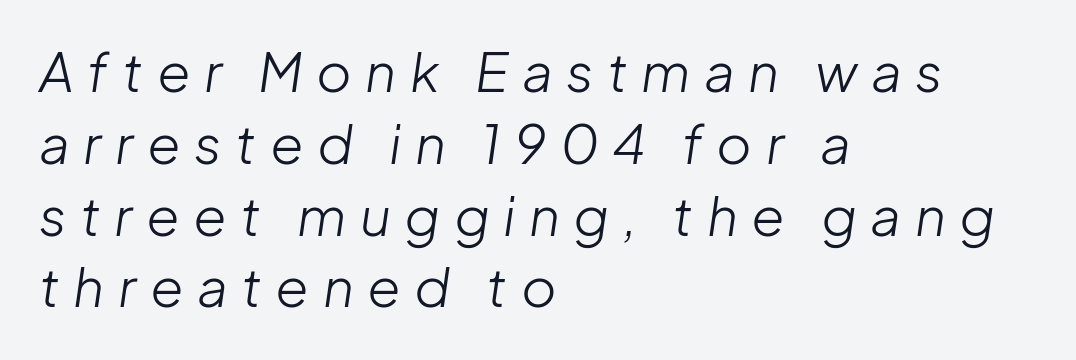
Here the glyphs are tracked loosely, breaking word shapes into spaced letters. The text carries the slant typical of an italic or oblique font. The paragraph shown leans on its left margin. Regarding leading, the lines here are spaced in the standard way. Each stroke keeps to a modest, everyday thickness or less. Anything drawn beneath the words? Only blank space.
